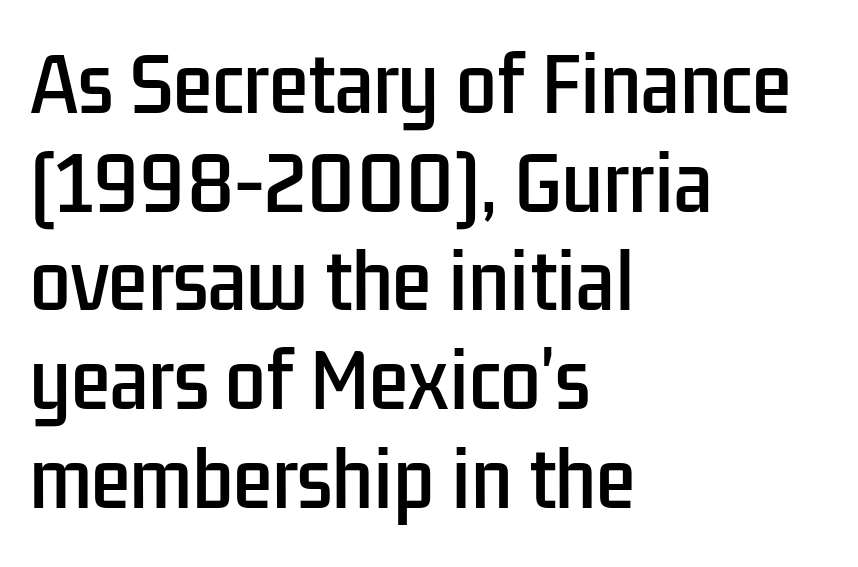
The rag falls on the right side of this text block. How are the letters spaced? Ordinarily, with no added tracking. The letters advance in unequal steps, a hallmark of proportional type. Italic: no, the glyphs are upright roman. This is sans-serif lettering, the kind often seen on screens and signage. Beneath every word, the page is bare.
